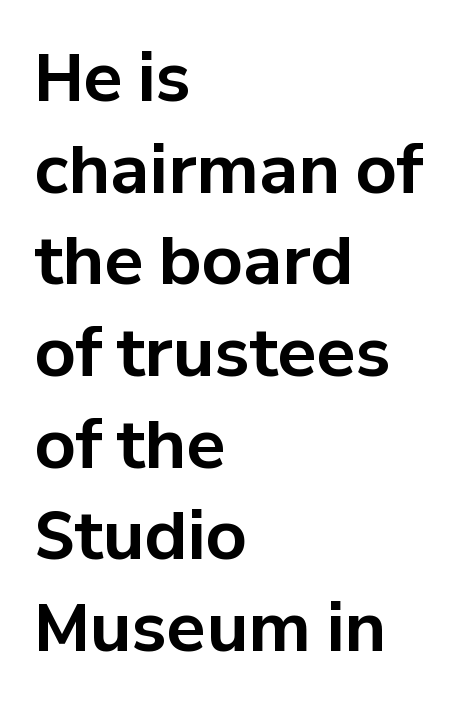
{"serif": "no", "italic": "no", "bold": "yes", "weight": "bold", "width": "normal", "stroke_contrast": "low", "x_height": "medium", "monospaced": "no", "underline": "no", "align": "left", "line_spacing": "normal", "line_spacing_ratio": 1.41, "letter_spacing": "normal", "letter_spacing_em": 0.0, "glyph_px": 65}
